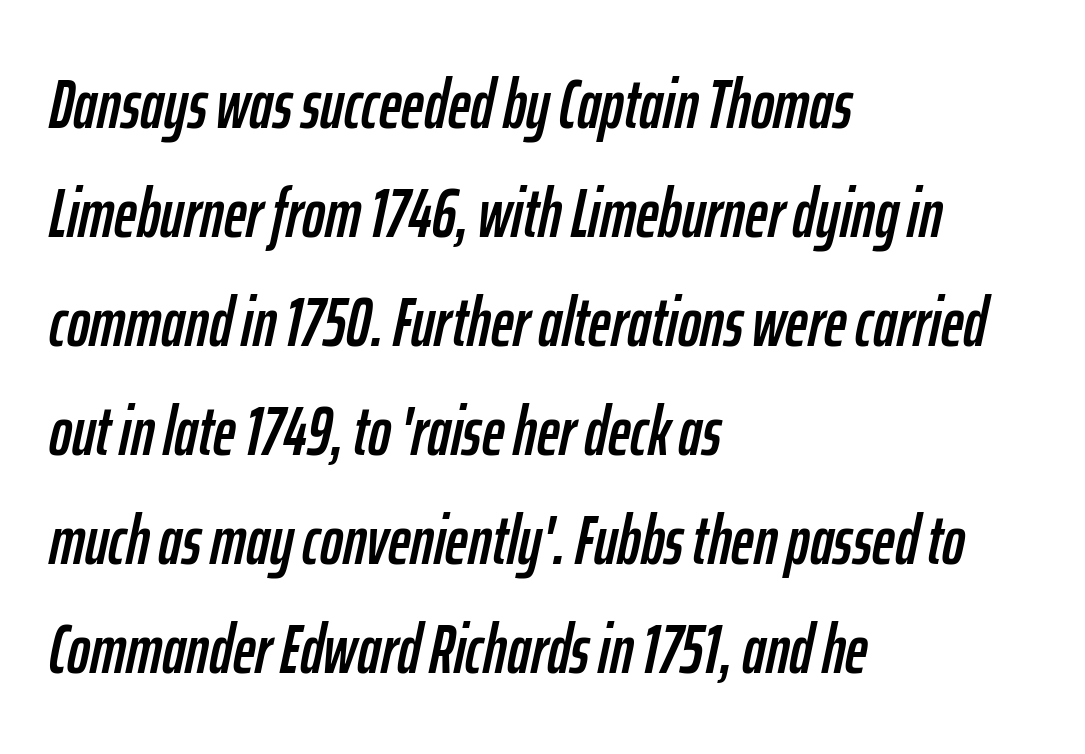
{"italic": "yes", "lean": "right", "slant_degrees": 12, "width": "condensed", "stroke_contrast": "low", "x_height": "medium", "monospaced": "no", "underline": "no", "align": "left", "line_spacing": "normal", "line_spacing_ratio": 1.58, "letter_spacing": "normal", "letter_spacing_em": 0.0, "glyph_px": 69}
